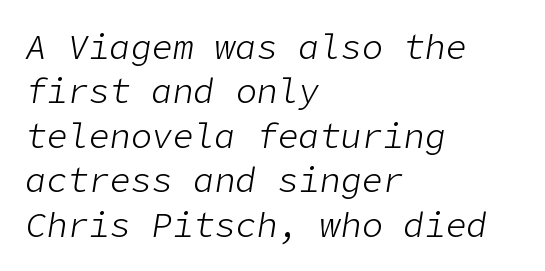
{"italic": "yes", "lean": "right", "slant_degrees": 9, "bold": "no", "weight": "light", "width": "normal", "stroke_contrast": "low", "x_height": "medium", "underline": "no", "align": "left", "line_spacing": "normal", "line_spacing_ratio": 1.27, "letter_spacing": "normal", "letter_spacing_em": 0.0, "glyph_px": 35}
